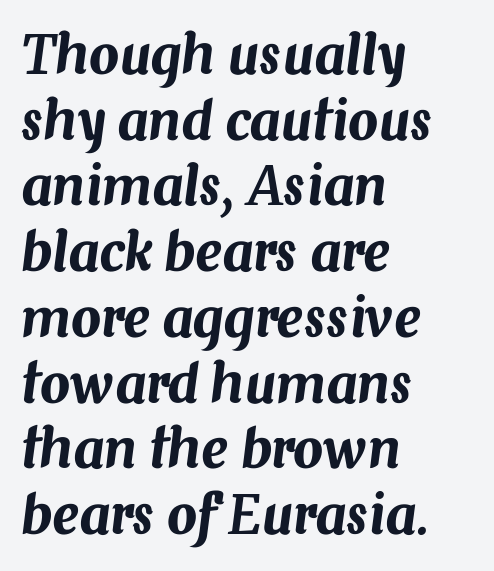
The image shows 53 px text type, italic (leaning right); set left-aligned, line spacing 1.24x, normal letter spacing, not underlined; medium stroke contrast and a medium x-height.
